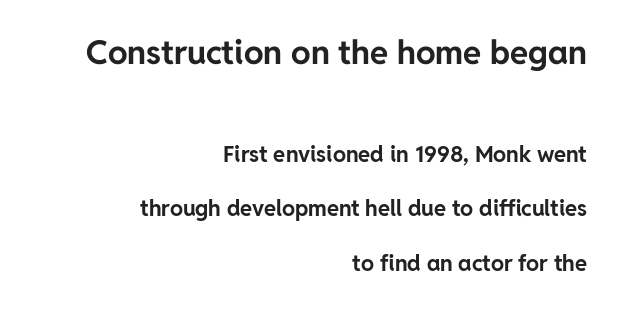
The image shows 33 px bold sans-serif type, upright; set right-aligned, loose line spacing (2.49x), normal letter spacing, not underlined; the first (top) block is 1.5x larger; low stroke contrast and a medium x-height.
